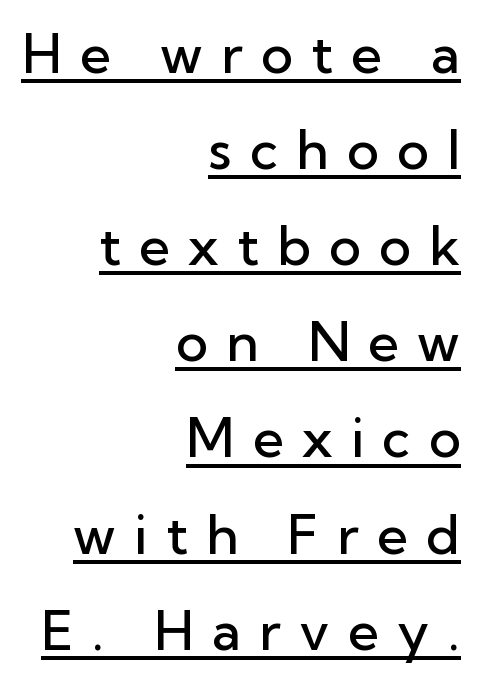
The image shows 54 px semibold sans-serif type, upright; set right-aligned, line spacing 1.78x, unusually wide letter spacing (+0.34 em), underlined; low stroke contrast and a medium x-height.
